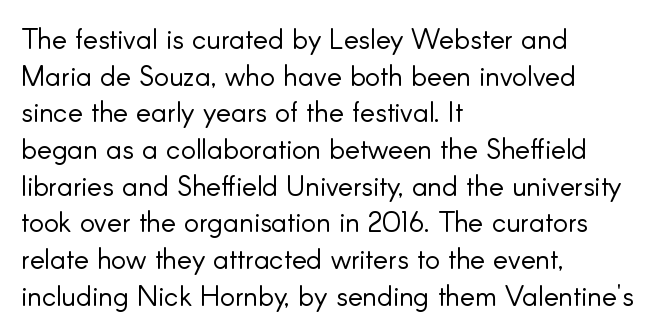
Unlike italic type, these characters show no tilt at all. Inter-character spacing is left at the font's built-in metrics. A typesetter would call this leading conventional body-copy spacing. Is this a sans? Yes — the strokes have no serifs.
